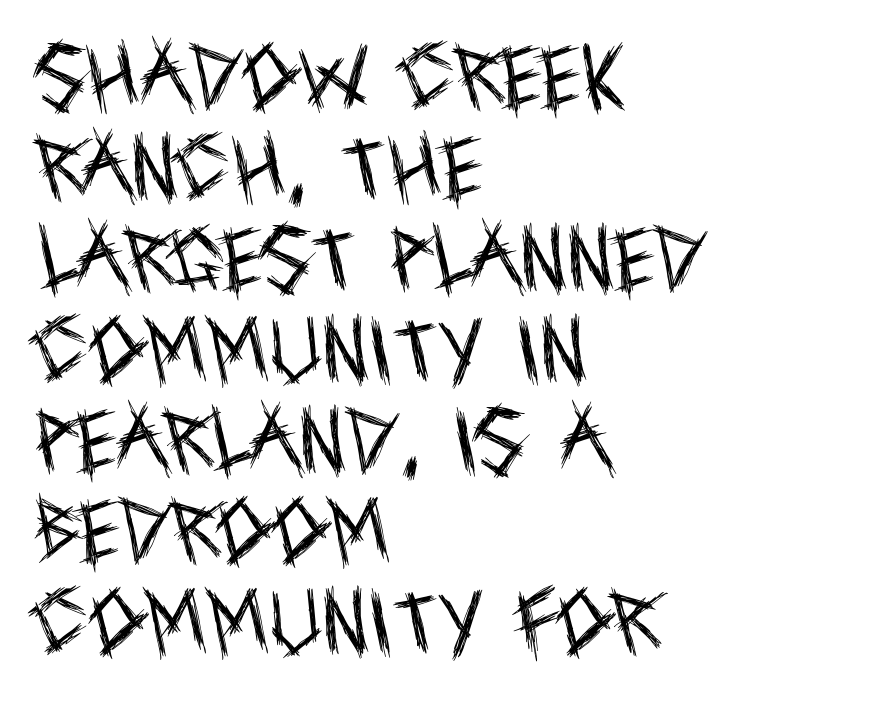
Is there much room between lines? A standard amount, neither cramped nor airy. The rendering anchors every line to the left-hand side. Style check: upright. A typesetter would call this proportional, since set widths differ per character. Beneath every word, the page is bare.
